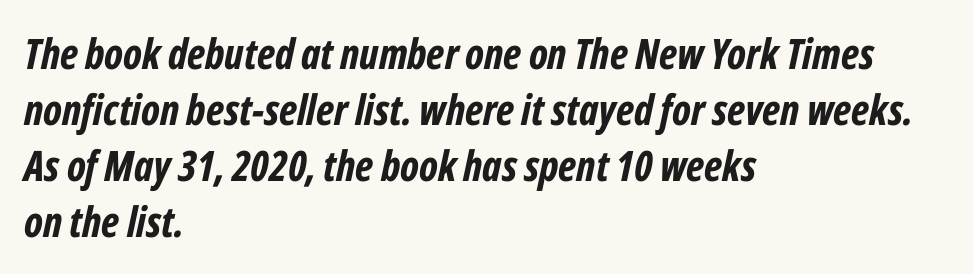
Note the varied advance widths — an 'i' is clearly narrower than an 'm'. The typesetter chose a ragged-right arrangement here. Summary of vertical rhythm: regular, with standard interline spacing. The glyphs look as if they've been sheared to an angle. Strokes here are thick enough to call this a true bold.
